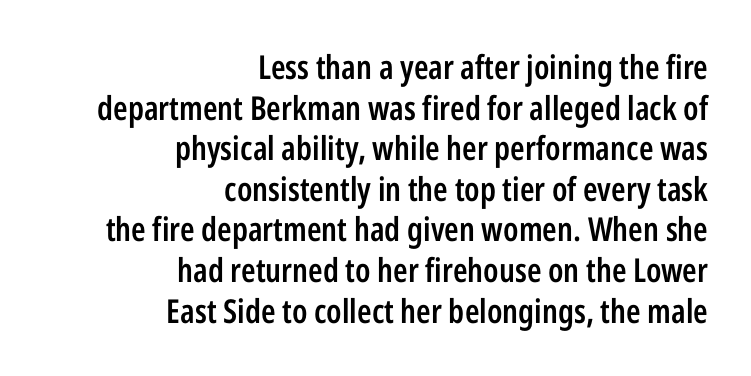
Vertical strokes here are truly vertical. Do the characters align in a grid? No, the font is proportional. Is this a sans? Yes — the strokes have no serifs. Standard letterfit; no display-style spreading of the glyphs. Decoration check: the copy has no underline.
